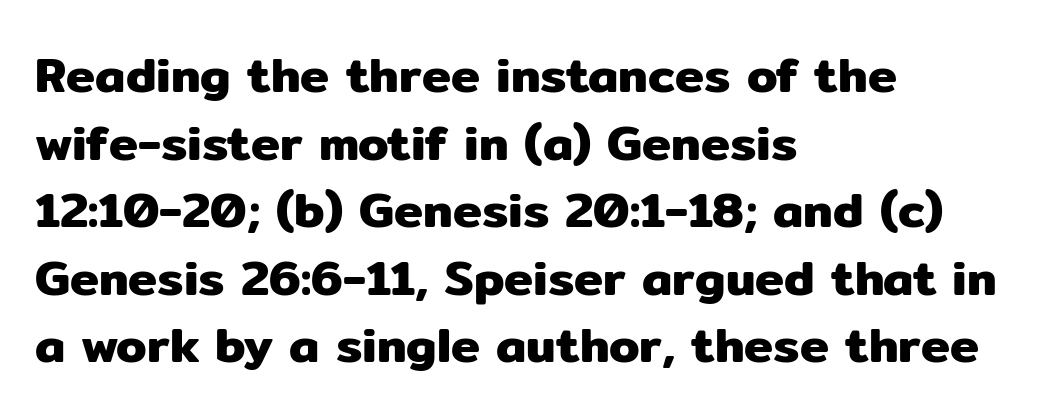
The image shows 49 px sans-serif type, upright; set left-aligned, normal line spacing (1.38x), normal letter spacing, not underlined; low stroke contrast and a medium x-height.
